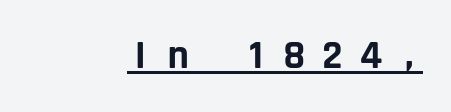
The image shows 41 px bold sans-serif type, upright, monospaced; set right-aligned, unusually wide letter spacing (+0.34 em), underlined; low stroke contrast and a large x-height.
